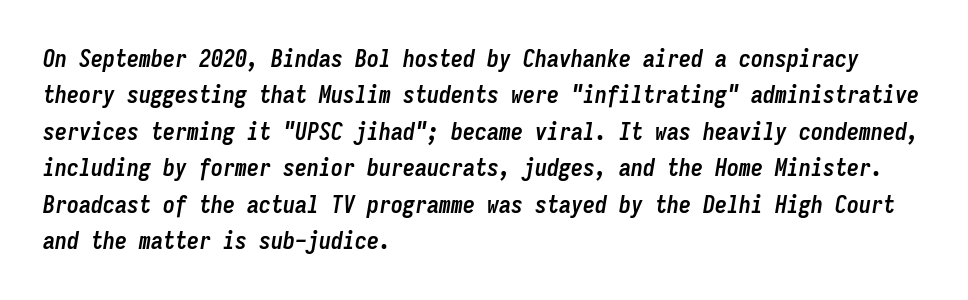
The words here are not underlined. Regular leading. Typeset ragged right — the left edge is the straight one. Heavy, bold letterforms. Posture: slanted. Look at the tracking — it's just the regular setting, nothing added.
